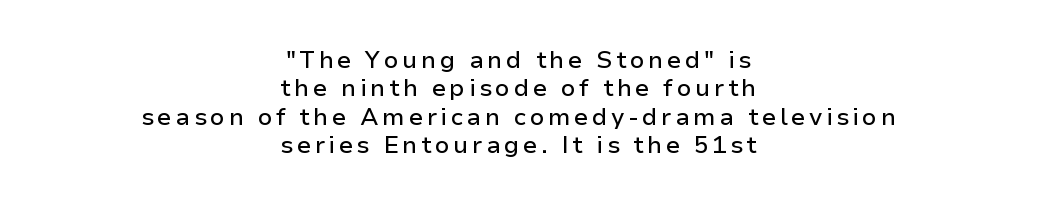
The image shows 24 px text type, upright; set centered, line spacing 1.18x, not underlined.
